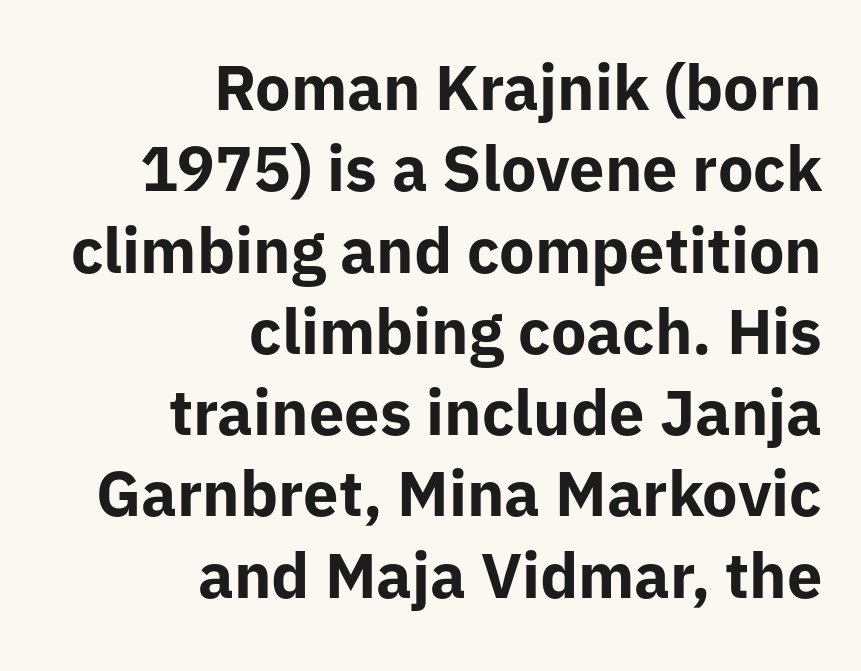
The image shows 63 px bold sans-serif type, upright; set right-aligned, normal line spacing (1.29x), normal letter spacing, not underlined; low stroke contrast and a medium x-height.
